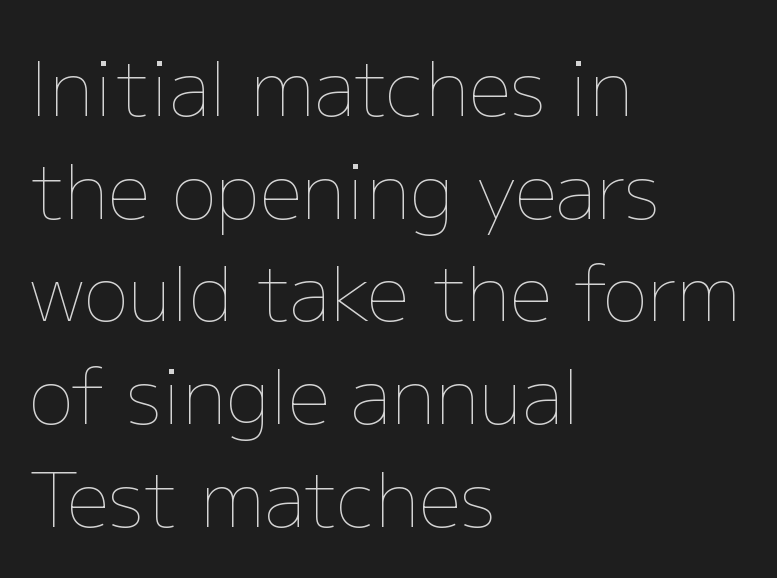
The space directly below the letters is spotless. Leftover space on each line is placed entirely after the last word. Stroke thickness stays within the range of a standard reading face or lighter. One glance says typical: line gaps are just what's usual. Caption: standard tracking, unaltered. The face used here is proportionally spaced, like ordinary book or web type.
